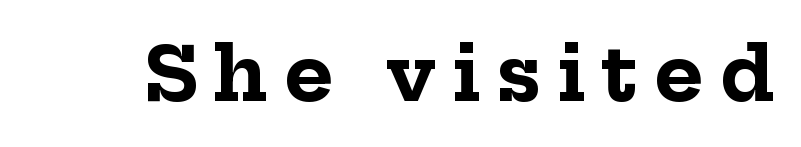
The image shows 75 px bold serif type, upright; set unusually wide letter spacing (+0.21 em), not underlined; low stroke contrast and a medium x-height.
